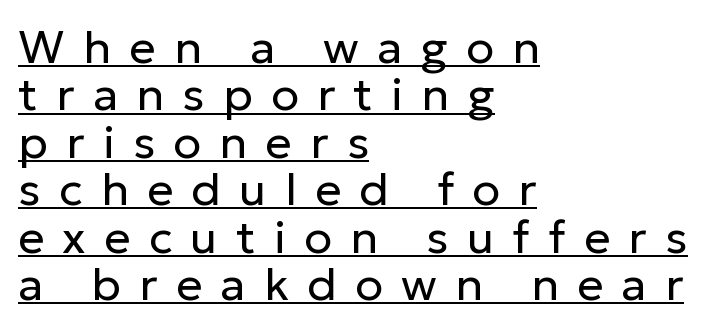
{"serif": "no", "italic": "no", "bold": "no", "weight": "regular", "width": "normal", "stroke_contrast": "low", "x_height": "medium", "monospaced": "no", "underline": "yes", "align": "left", "line_spacing": "tight", "line_spacing_ratio": 1.03, "letter_spacing": "wide", "letter_spacing_em": 0.4, "glyph_px": 46}
